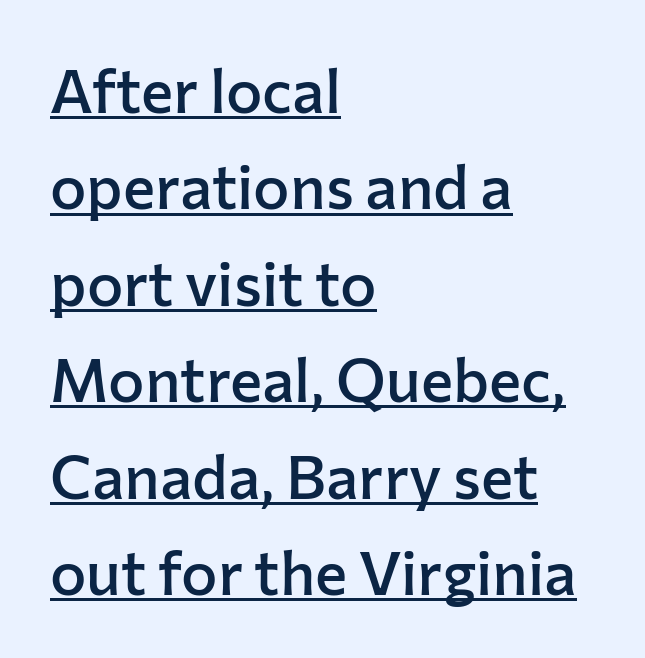
The image shows 61 px semibold sans-serif type, upright; set left-aligned, normal line spacing (1.58x), normal letter spacing, underlined; low stroke contrast and a medium x-height.
